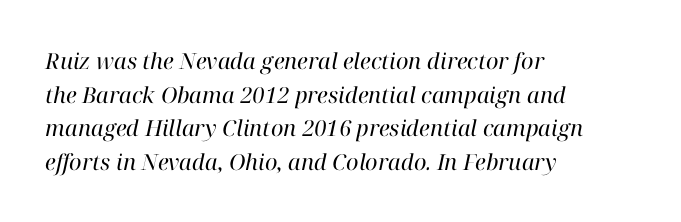
Q: Is the text bold? A: No.
Q: Is the text italic (slanted)? A: Yes, it leans right by about 12 degrees.
Q: Is the text underlined? A: No.
Q: How is the paragraph aligned? A: Left-aligned.
Q: Is the spacing between letters normal or unusually wide? A: Normal.
Q: Is the spacing between lines tight, normal or loose? A: Normal.
